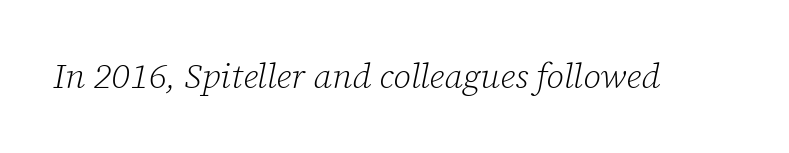
Q: Is the text bold? A: No.
Q: Is the text italic (slanted)? A: Yes, it leans right by about 12 degrees.
Q: Is the typeface a serif or a sans-serif typeface? A: Serif.
Q: Is the text underlined? A: No.
Q: Is the spacing between letters normal or unusually wide? A: Normal.
Q: Width (condensed, normal, or wide)? A: Normal.
Q: Stroke contrast? A: Low.
Q: x-height? A: Medium.
Q: Monospaced? A: No.
